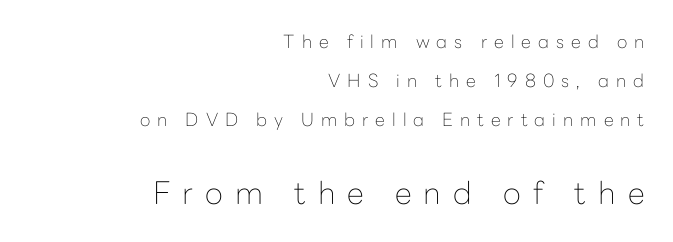
{"serif": "no", "italic": "no", "bold": "no", "weight": "thin", "width": "normal", "stroke_contrast": "low", "x_height": "medium", "monospaced": "no", "underline": "no", "align": "right", "line_spacing": "loose", "line_spacing_ratio": 2.17, "letter_spacing": "wide", "letter_spacing_em": 0.39, "larger_block": "second", "size_ratio": 1.72, "glyph_px": 31}
